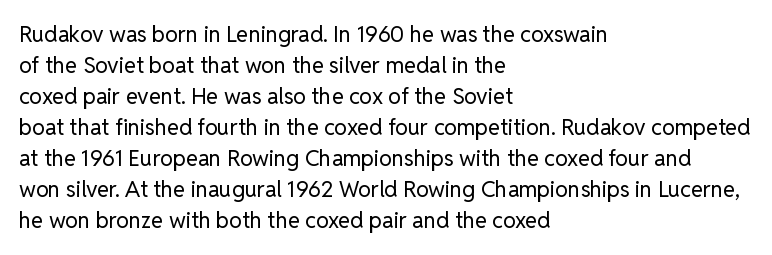
Q: Is the text bold? A: No.
Q: Is the text italic (slanted)? A: No, it is upright.
Q: Is the text underlined? A: No.
Q: How is the paragraph aligned? A: Left-aligned.
Q: Is the spacing between letters normal or unusually wide? A: Normal.
Q: Is the spacing between lines tight, normal or loose? A: Normal.
